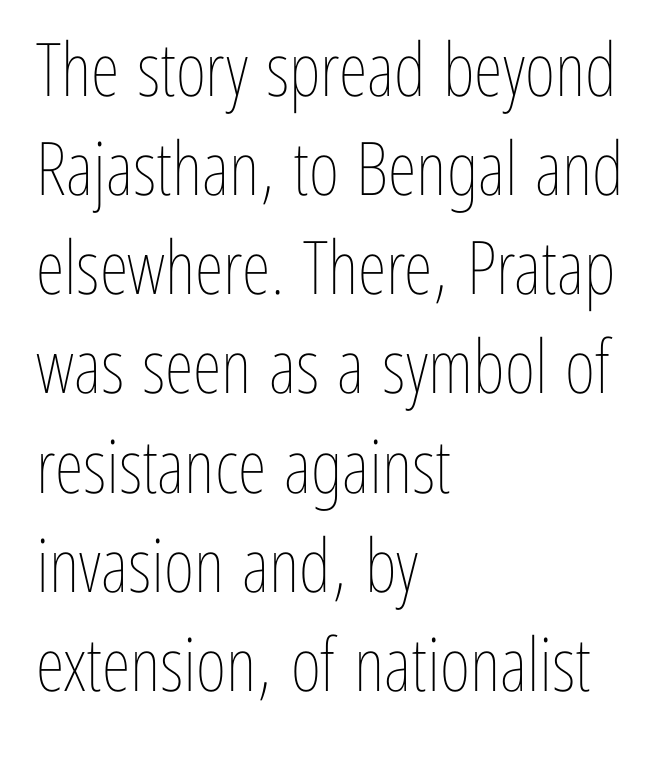
Q: Is the text bold? A: No.
Q: Is the text italic (slanted)? A: No, it is upright.
Q: Is the text underlined? A: No.
Q: How is the paragraph aligned? A: Left-aligned.
Q: Is the spacing between letters normal or unusually wide? A: Normal.
Q: Is the spacing between lines tight, normal or loose? A: Normal.
Q: Width (condensed, normal, or wide)? A: Condensed.
Q: Stroke contrast? A: Low.
Q: x-height? A: Medium.
Q: Monospaced? A: No.
